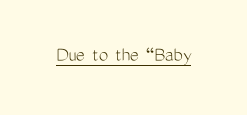
The image shows 21 px text type, upright; set normal letter spacing, underlined.
